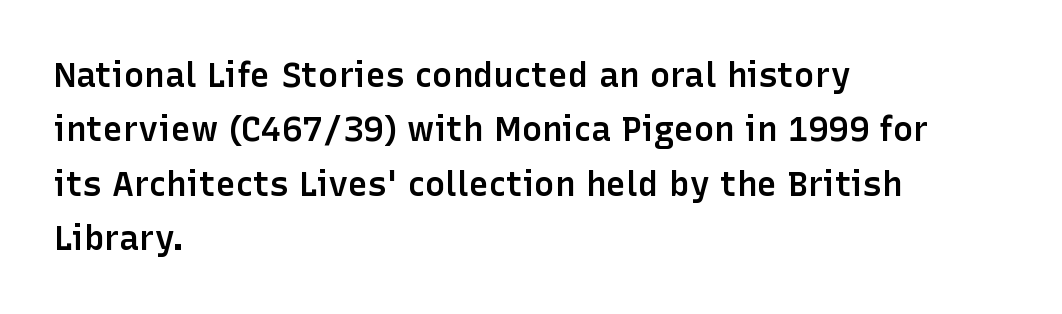
Q: Is the text bold? A: Semi-bold.
Q: Is the text italic (slanted)? A: No, it is upright.
Q: Is the typeface a serif or a sans-serif typeface? A: Sans-serif.
Q: Is the text underlined? A: No.
Q: How is the paragraph aligned? A: Left-aligned.
Q: Is the spacing between letters normal or unusually wide? A: Normal.
Q: Is the spacing between lines tight, normal or loose? A: Normal.
Q: Width (condensed, normal, or wide)? A: Normal.
Q: Stroke contrast? A: Low.
Q: x-height? A: Medium.
Q: Monospaced? A: No.
